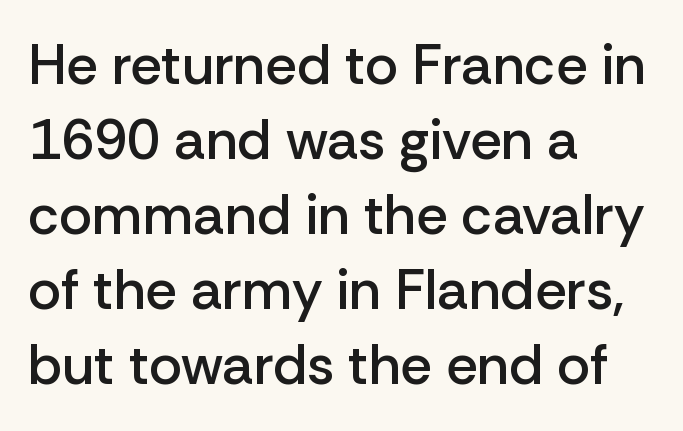
Nope, not italic — everything's standing straight. I'd call this a sans setting — the letters go barefoot. The lines in this sample share a left origin and differ only in where they stop. The rendering uses natural spacing where letterforms have individual widths. The baseline area is clear. Students, note that the glyphs here touch the page at normal intervals.
